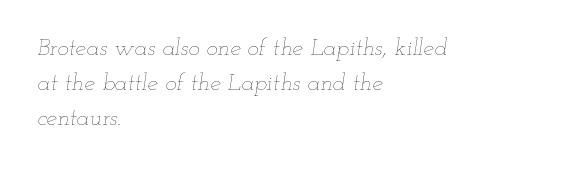
{"italic": "yes", "lean": "right", "slant_degrees": 12, "bold": "no", "underline": "no", "align": "left", "line_spacing": "normal", "line_spacing_ratio": 1.46, "letter_spacing": "normal", "letter_spacing_em": 0.0, "glyph_px": 24}
